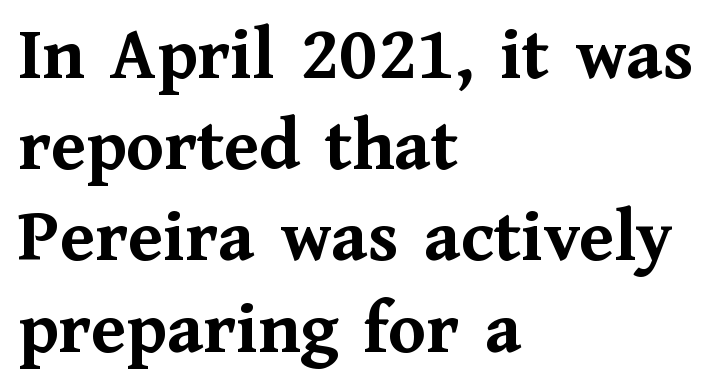
The image shows 76 px semibold serif type, upright; set left-aligned, line spacing 1.2x, normal letter spacing, not underlined; medium stroke contrast and a medium x-height.
